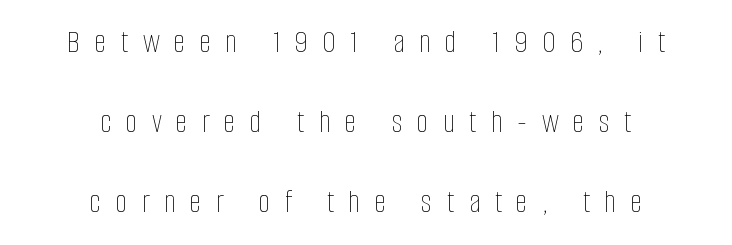
Plain, unruled lines of type. Notice how the stems are strictly vertical — no italics here. Character widths vary here, with narrow letters taking less room than wide ones. Interline gaps are noticeably wide in this sample.
